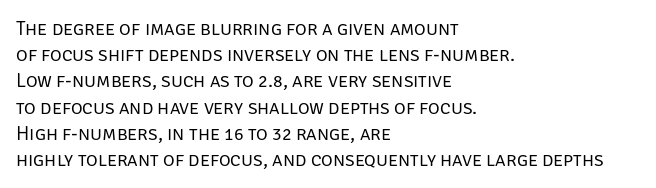
{"italic": "no", "bold": "no", "underline": "no", "align": "left", "line_spacing": "normal", "line_spacing_ratio": 1.31, "letter_spacing": "normal", "letter_spacing_em": 0.0, "glyph_px": 20}
